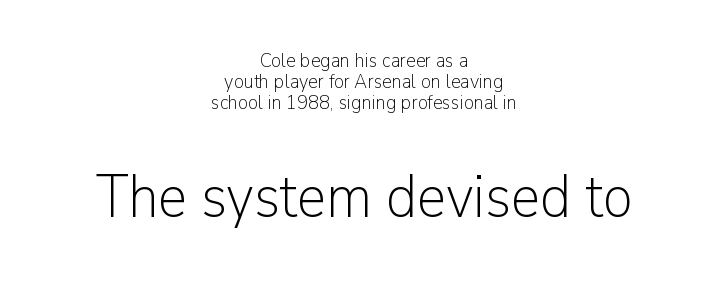
Q: Is the text bold? A: No.
Q: Is the text italic (slanted)? A: No, it is upright.
Q: Is the typeface a serif or a sans-serif typeface? A: Sans-serif.
Q: Is the text underlined? A: No.
Q: How is the paragraph aligned? A: Centered.
Q: Is the spacing between letters normal or unusually wide? A: Normal.
Q: Is the spacing between lines tight, normal or loose? A: Tight.
Q: Which block of text is set in a larger size, the first (top) or the second (bottom)? A: The second (bottom) one.
Q: Width (condensed, normal, or wide)? A: Normal.
Q: Stroke contrast? A: Low.
Q: x-height? A: Medium.
Q: Monospaced? A: No.
